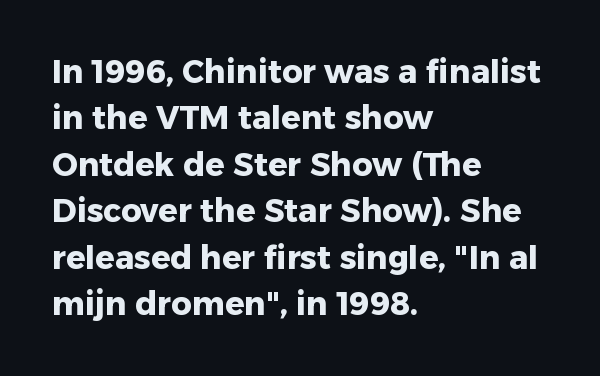
{"serif": "no", "italic": "no", "bold": "yes", "weight": "heavy", "width": "normal", "stroke_contrast": "low", "x_height": "medium", "monospaced": "no", "underline": "no", "align": "left", "line_spacing": "normal", "line_spacing_ratio": 1.45, "letter_spacing": "normal", "letter_spacing_em": 0.0, "glyph_px": 32}
